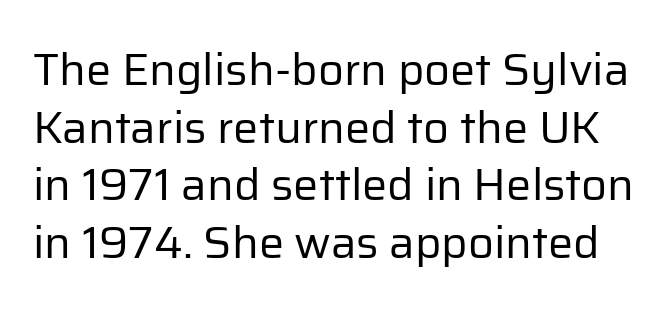
Q: Is the text bold? A: No.
Q: Is the text italic (slanted)? A: No, it is upright.
Q: Is the typeface a serif or a sans-serif typeface? A: Sans-serif.
Q: Is the text underlined? A: No.
Q: Is the spacing between letters normal or unusually wide? A: Normal.
Q: Is the spacing between lines tight, normal or loose? A: Normal.
Q: Width (condensed, normal, or wide)? A: Normal.
Q: Stroke contrast? A: Low.
Q: x-height? A: Medium.
Q: Monospaced? A: No.
